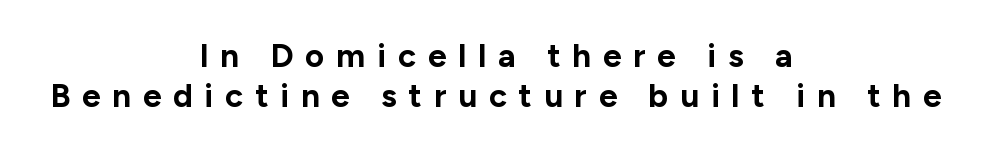
Q: Is the text bold? A: Yes.
Q: Is the text italic (slanted)? A: No, it is upright.
Q: Is the typeface a serif or a sans-serif typeface? A: Sans-serif.
Q: Is the text underlined? A: No.
Q: How is the paragraph aligned? A: Centered.
Q: Is the spacing between letters normal or unusually wide? A: Unusually wide.
Q: Width (condensed, normal, or wide)? A: Normal.
Q: Stroke contrast? A: Low.
Q: x-height? A: Medium.
Q: Monospaced? A: No.
